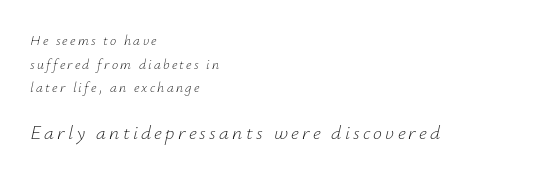
This layout puts the modest block above and the oversized block below. If you drew a line through each stem, it would be angled. Heft: none added — not bold. This rendering features lettering with no underline. Vertical spacing — default. The compositor pushed each line to the left boundary.
